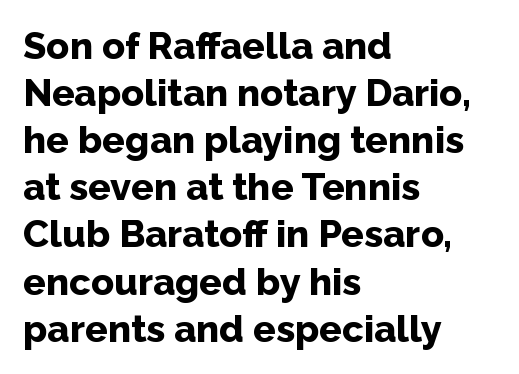
Q: Is the text bold? A: Yes.
Q: Is the text italic (slanted)? A: No, it is upright.
Q: Is the typeface a serif or a sans-serif typeface? A: Sans-serif.
Q: Is the text underlined? A: No.
Q: How is the paragraph aligned? A: Left-aligned.
Q: Is the spacing between letters normal or unusually wide? A: Normal.
Q: Width (condensed, normal, or wide)? A: Normal.
Q: Stroke contrast? A: Low.
Q: x-height? A: Medium.
Q: Monospaced? A: No.
